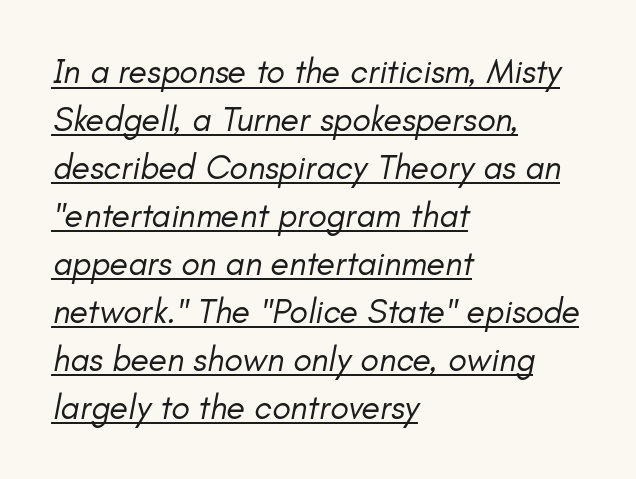
{"italic": "yes", "lean": "right", "slant_degrees": 11, "bold": "no", "weight": "regular", "width": "normal", "stroke_contrast": "low", "x_height": "small", "monospaced": "no", "underline": "yes", "align": "left", "line_spacing": "normal", "line_spacing_ratio": 1.41, "letter_spacing": "normal", "letter_spacing_em": 0.0, "glyph_px": 34}
